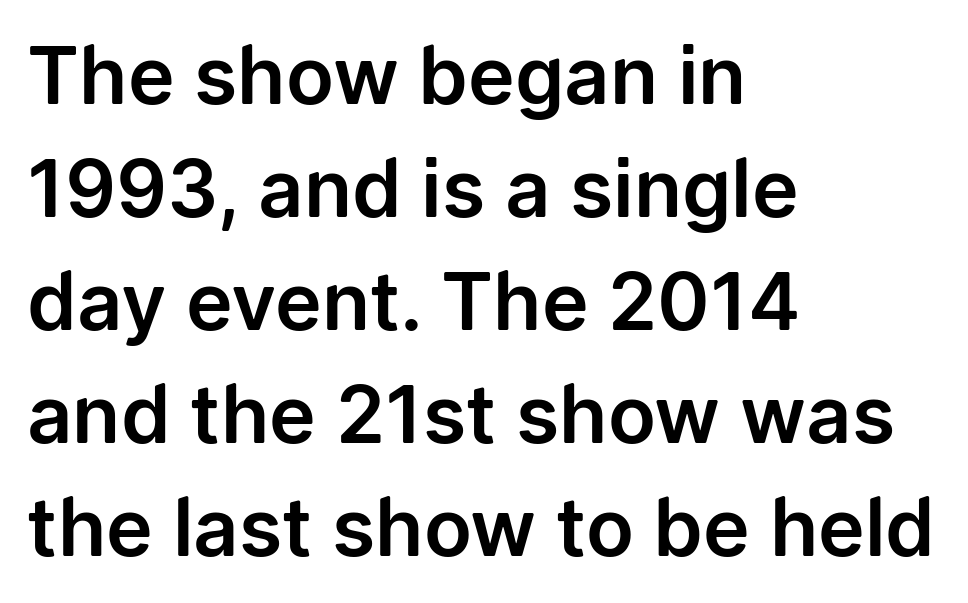
{"serif": "no", "italic": "no", "width": "normal", "stroke_contrast": "low", "x_height": "medium", "monospaced": "no", "underline": "no", "align": "left", "line_spacing": "normal", "line_spacing_ratio": 1.43, "letter_spacing": "normal", "letter_spacing_em": 0.0, "glyph_px": 79}
